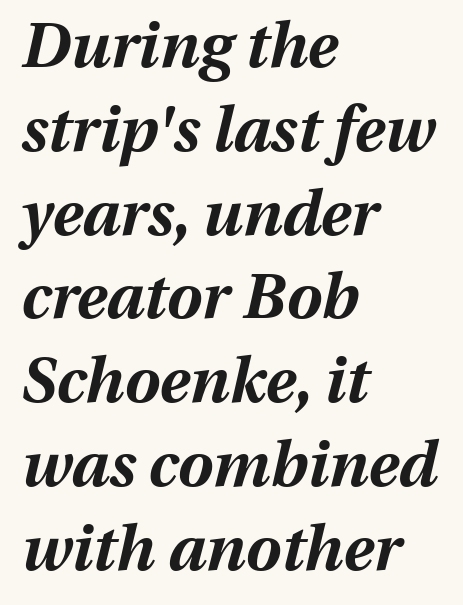
{"italic": "yes", "lean": "right", "slant_degrees": 13, "bold": "yes", "weight": "bold", "width": "normal", "stroke_contrast": "medium", "x_height": "medium", "monospaced": "no", "underline": "no", "align": "left", "line_spacing": "normal", "line_spacing_ratio": 1.33, "letter_spacing": "normal", "letter_spacing_em": 0.0, "glyph_px": 63}
